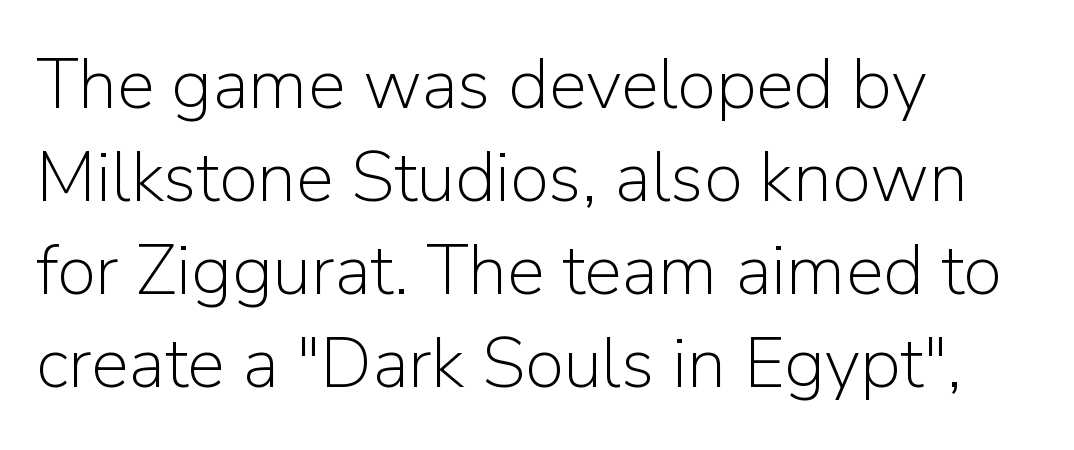
This is roman type, the default non-slanted kind. Words float on clear page, feet unadorned. Nothing heavy about these letters — not bold at all. Note the varied advance widths — an 'i' is clearly narrower than an 'm'. These lines are composed in type without serifs.
